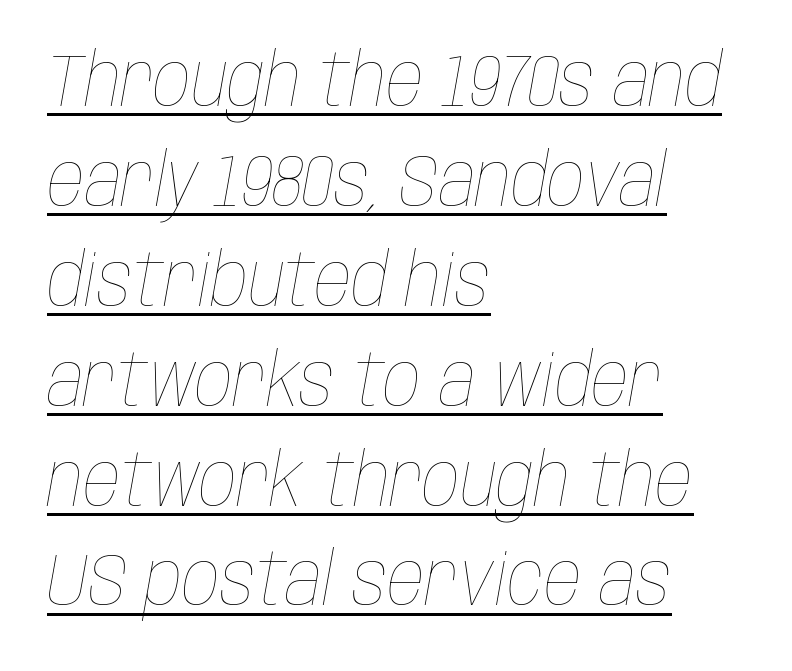
The image shows 74 px thin, condensed type, italic (leaning right); set left-aligned, normal line spacing (1.35x), normal letter spacing, underlined; low stroke contrast and a large x-height.
